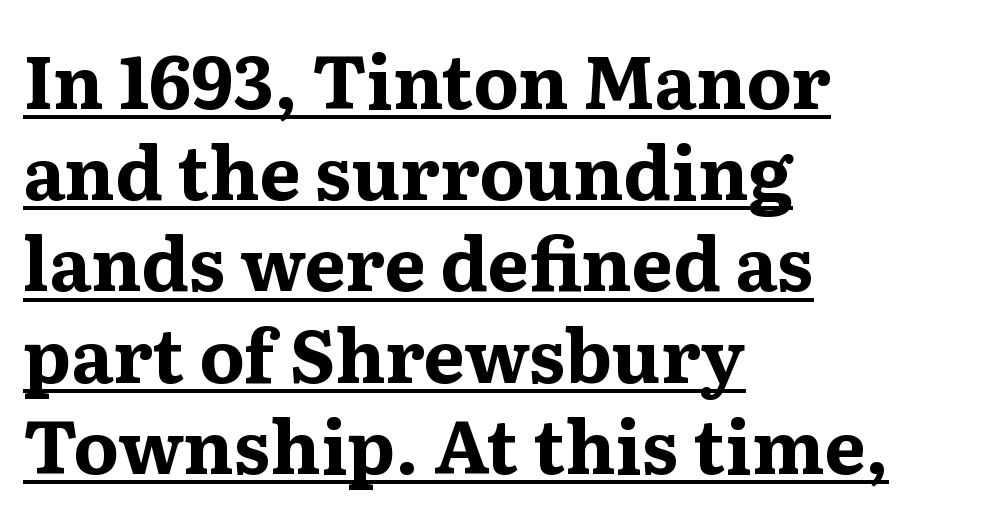
{"serif": "yes", "italic": "no", "bold": "yes", "weight": "bold", "width": "wide", "stroke_contrast": "medium", "x_height": "medium", "monospaced": "no", "underline": "yes", "align": "left", "line_spacing": "normal", "line_spacing_ratio": 1.25, "letter_spacing": "normal", "letter_spacing_em": 0.0, "glyph_px": 73}
